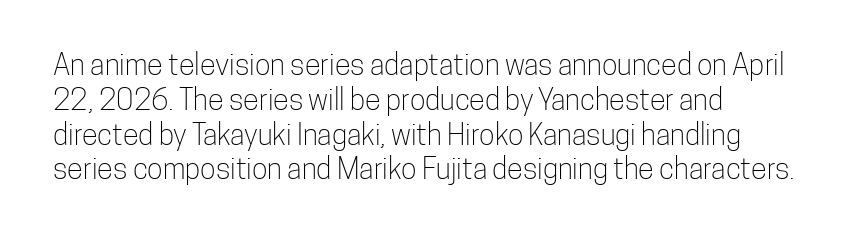
Q: Is the text bold? A: No.
Q: Is the text italic (slanted)? A: No, it is upright.
Q: Is the typeface a serif or a sans-serif typeface? A: Sans-serif.
Q: Is the text underlined? A: No.
Q: How is the paragraph aligned? A: Left-aligned.
Q: Is the spacing between letters normal or unusually wide? A: Normal.
Q: Width (condensed, normal, or wide)? A: Condensed.
Q: Stroke contrast? A: Low.
Q: x-height? A: Medium.
Q: Monospaced? A: No.
